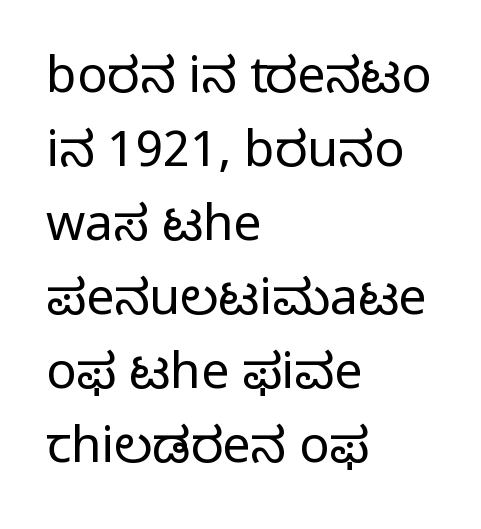
Q: Is the text bold? A: No.
Q: Is the text italic (slanted)? A: No, it is upright.
Q: Is the typeface a serif or a sans-serif typeface? A: Sans-serif.
Q: Is the text underlined? A: No.
Q: How is the paragraph aligned? A: Left-aligned.
Q: Is the spacing between letters normal or unusually wide? A: Normal.
Q: Is the spacing between lines tight, normal or loose? A: Normal.
Q: Width (condensed, normal, or wide)? A: Normal.
Q: Stroke contrast? A: Low.
Q: x-height? A: Medium.
Q: Monospaced? A: No.
